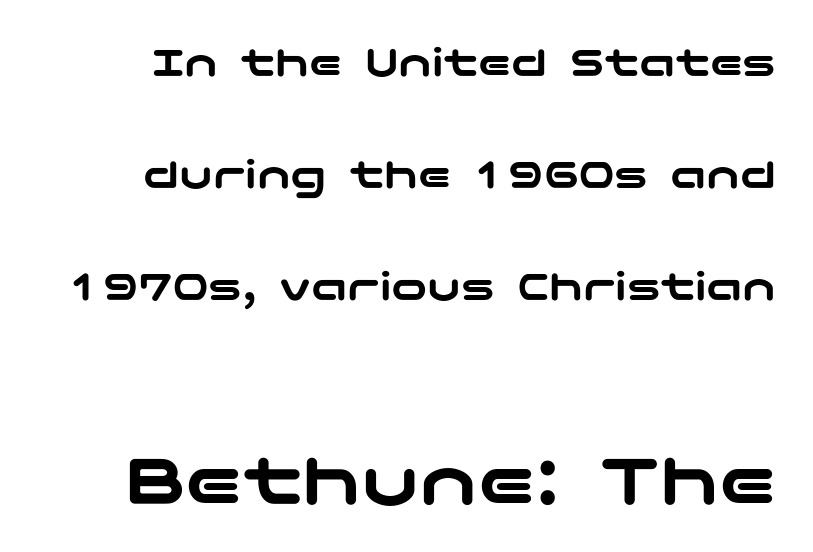
The image shows 78 px wide sans-serif type, upright; set loose line spacing (2.49x), normal letter spacing, not underlined; the second (bottom) block is 1.73x larger; low stroke contrast and a medium x-height.
